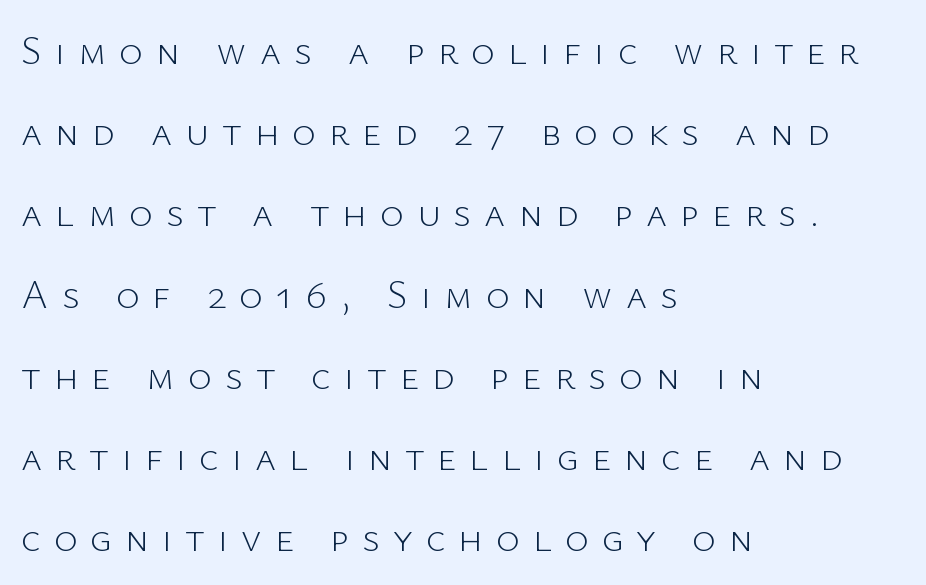
The letters stand upright; this is a roman face. Ink coverage per letter is moderate at most. The foot of each line stays bare and open. Looks like regular typesetting: each glyph gets only the width it needs. Typographically, this falls in the sans-serif category.
